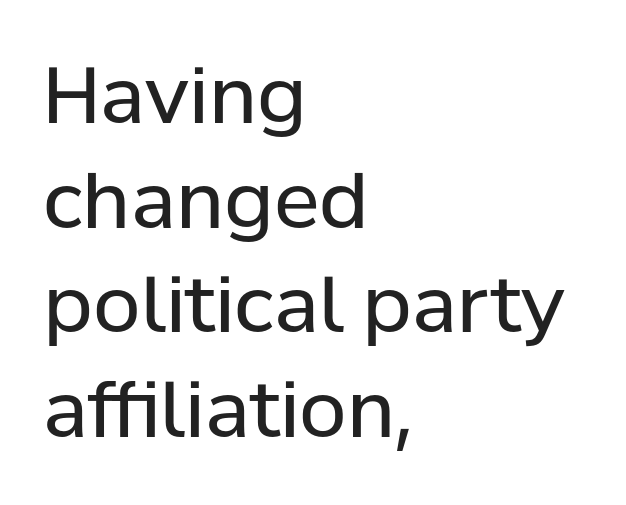
The image shows 77 px regular-weight sans-serif type, upright; set left-aligned, normal line spacing (1.36x), normal letter spacing, not underlined; low stroke contrast and a medium x-height.
